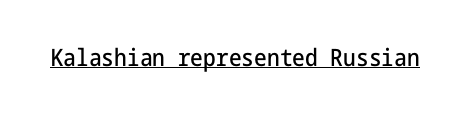
The image shows 24 px text type, upright; set normal letter spacing, underlined.
